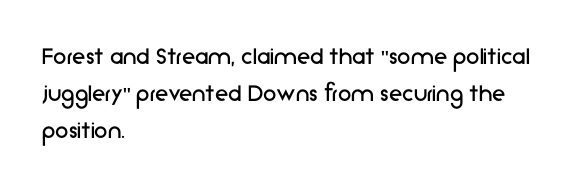
{"italic": "no", "bold": "no", "underline": "no", "align": "left", "line_spacing": "normal", "line_spacing_ratio": 1.37, "letter_spacing": "normal", "letter_spacing_em": 0.0, "glyph_px": 27}
